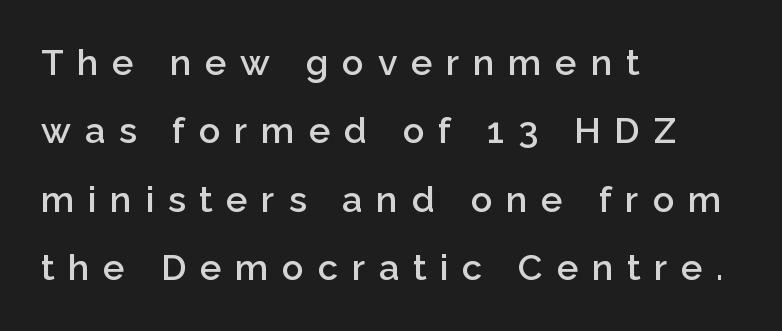
The letters advance in unequal steps, a hallmark of proportional type. Summary of weight: moderately heavy, a semibold. Descenders are the only things crossing below the line. Does the leading feel generous? Absolutely, it's lavish. Every row of glyphs begins at an identical x-position on the left. No feet cap the strokes, marking this as sans-serif type.
